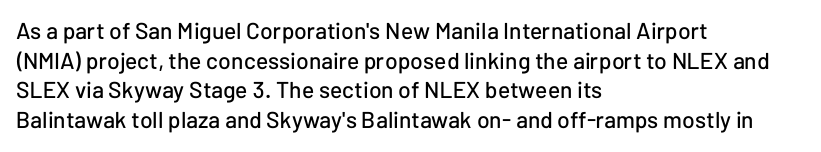
Descenders are the only things crossing below the line. A classic flush-left, rag-right setting is used for this passage. Upright lettering throughout. Quick note: interline space is typical. Letter spacing: default.
